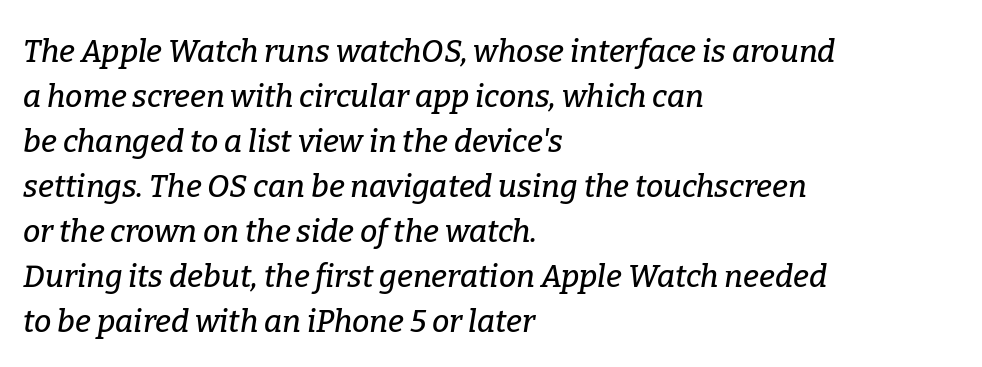
The letters sit at their default tracking, neither squeezed nor spread. The passage shown is typed in a proportional face where columns would drift. The text block is weighted toward the left margin, trailing off unevenly rightward. Yep, that's italic — everything's leaning. Notice how descenders clear the ascenders below comfortably — that's standard leading.
